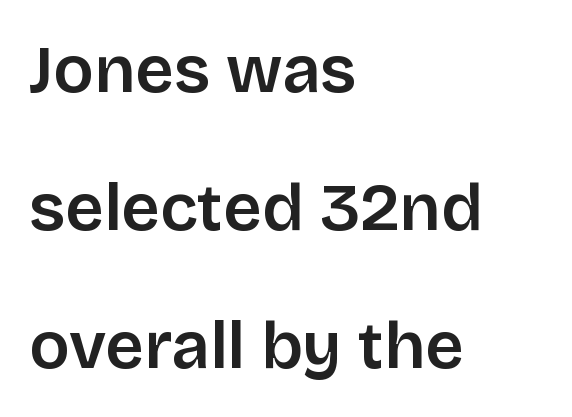
Are there feet on the stems? There aren't — it's a sans. Just letters on the line, the space beneath them empty. The passage shown is typed in a proportional face where columns would drift. Compared with typical body copy, the letter spacing here is the same.
